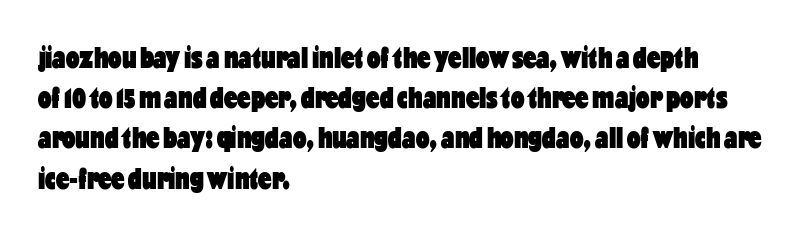
{"serif": "no", "italic": "no", "bold": "yes", "weight": "heavy", "width": "condensed", "stroke_contrast": "low", "x_height": "medium", "monospaced": "no", "underline": "no", "align": "left", "line_spacing": "normal", "line_spacing_ratio": 1.34, "letter_spacing": "normal", "letter_spacing_em": 0.0, "glyph_px": 30}
